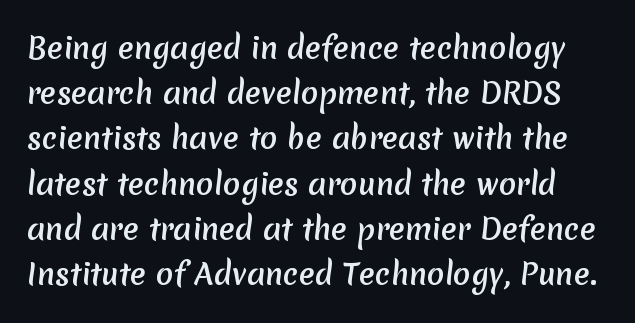
{"serif": "no", "width": "normal", "stroke_contrast": "medium", "x_height": "medium", "monospaced": "no", "underline": "no", "line_spacing": "normal", "line_spacing_ratio": 1.56, "letter_spacing": "normal", "letter_spacing_em": 0.0, "glyph_px": 29}
